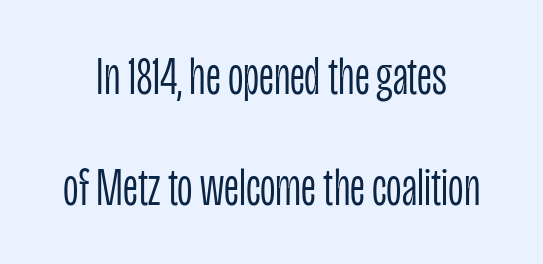
Q: Is the text bold? A: No.
Q: Is the text italic (slanted)? A: No, it is upright.
Q: Is the typeface a serif or a sans-serif typeface? A: Sans-serif.
Q: Is the text underlined? A: No.
Q: Is the spacing between letters normal or unusually wide? A: Normal.
Q: Is the spacing between lines tight, normal or loose? A: Loose.
Q: Width (condensed, normal, or wide)? A: Condensed.
Q: Stroke contrast? A: Low.
Q: x-height? A: Large.
Q: Monospaced? A: No.
